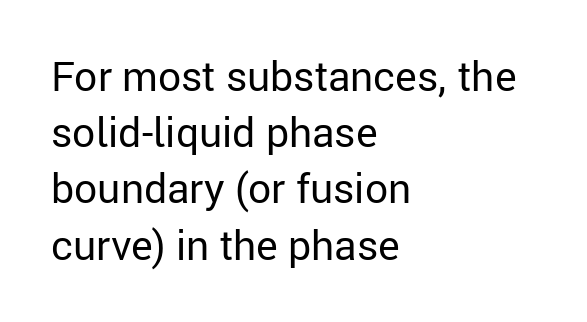
Q: Is the text bold? A: No.
Q: Is the text italic (slanted)? A: No, it is upright.
Q: Is the typeface a serif or a sans-serif typeface? A: Sans-serif.
Q: Is the text underlined? A: No.
Q: How is the paragraph aligned? A: Left-aligned.
Q: Is the spacing between letters normal or unusually wide? A: Normal.
Q: Is the spacing between lines tight, normal or loose? A: Normal.
Q: Width (condensed, normal, or wide)? A: Normal.
Q: Stroke contrast? A: Low.
Q: x-height? A: Medium.
Q: Monospaced? A: No.
